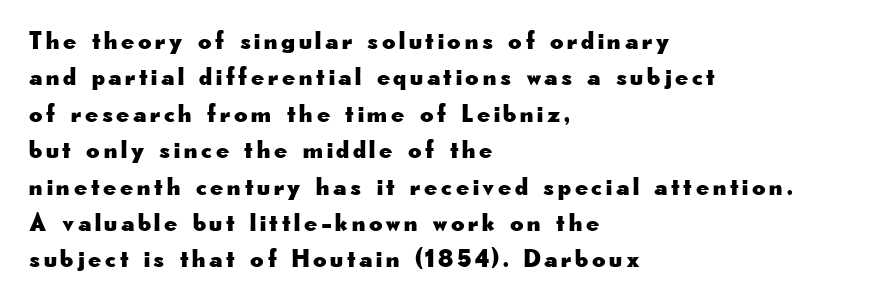
The image shows 26 px text type, upright; set left-aligned, normal line spacing (1.4x), not underlined.
